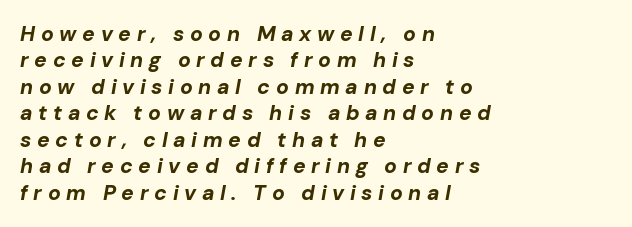
Q: Is the text bold? A: Yes.
Q: Is the text italic (slanted)? A: Yes, it leans right by about 10 degrees.
Q: Is the text underlined? A: No.
Q: How is the paragraph aligned? A: Left-aligned.
Q: Is the spacing between letters normal or unusually wide? A: Unusually wide.
Q: Is the spacing between lines tight, normal or loose? A: Normal.
